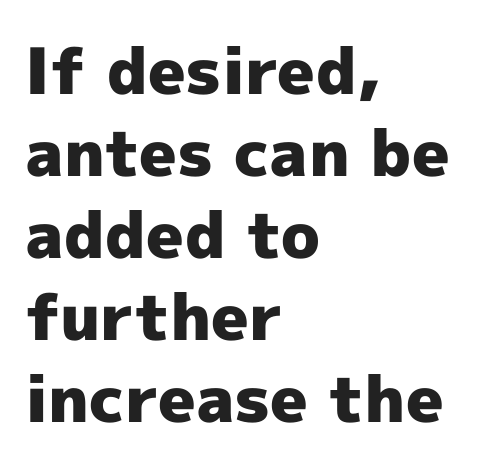
Q: Is the text bold? A: Yes.
Q: Is the text italic (slanted)? A: No, it is upright.
Q: Is the typeface a serif or a sans-serif typeface? A: Sans-serif.
Q: Is the text underlined? A: No.
Q: How is the paragraph aligned? A: Left-aligned.
Q: Is the spacing between letters normal or unusually wide? A: Normal.
Q: Is the spacing between lines tight, normal or loose? A: Normal.
Q: Width (condensed, normal, or wide)? A: Normal.
Q: x-height? A: Medium.
Q: Monospaced? A: No.
